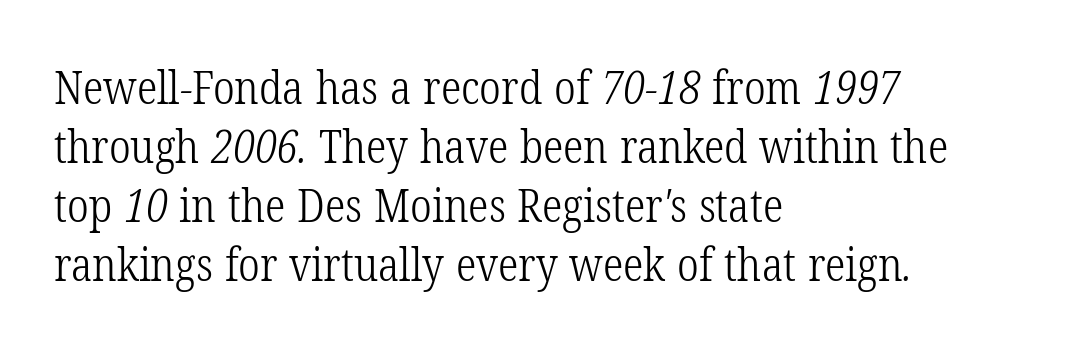
The image shows 46 px light, condensed serif type; set left-aligned, normal line spacing (1.28x), normal letter spacing, not underlined; low stroke contrast and a medium x-height.
